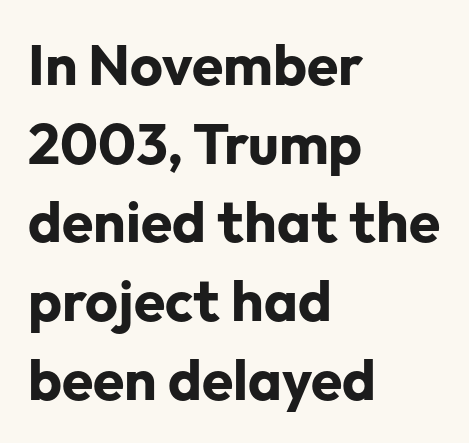
The image shows 57 px bold sans-serif type, upright; set left-aligned, normal line spacing (1.38x), normal letter spacing, not underlined; low stroke contrast and a medium x-height.
